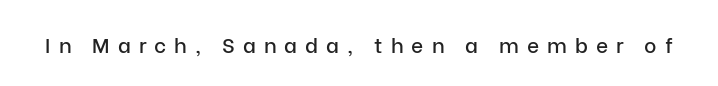
{"italic": "no", "underline": "no", "letter_spacing": "wide", "letter_spacing_em": 0.38, "glyph_px": 21}
